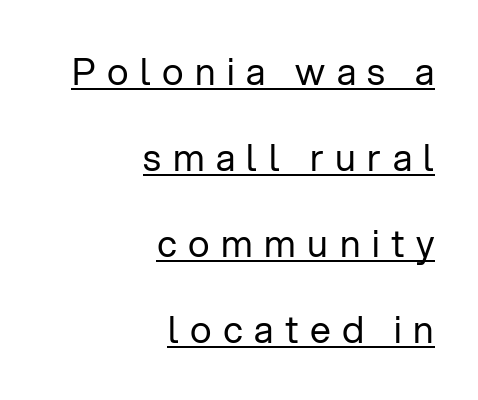
The image shows 37 px regular-weight sans-serif type, upright; set right-aligned, loose line spacing (2.32x), unusually wide letter spacing (+0.31 em), underlined; low stroke contrast and a medium x-height.
